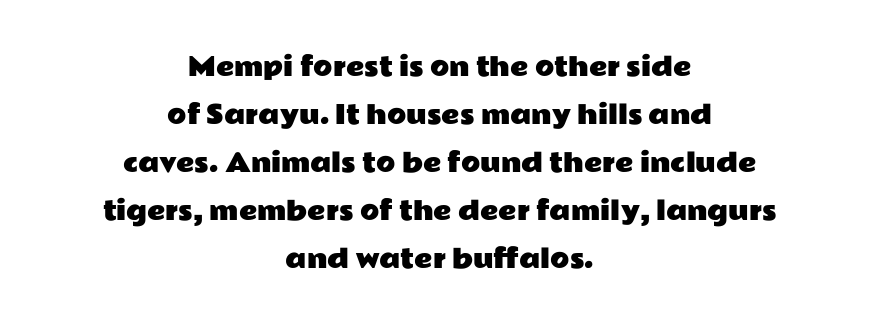
Q: Is the text italic (slanted)? A: No, it is upright.
Q: Is the text underlined? A: No.
Q: How is the paragraph aligned? A: Centered.
Q: Is the spacing between letters normal or unusually wide? A: Normal.
Q: Is the spacing between lines tight, normal or loose? A: Loose.
